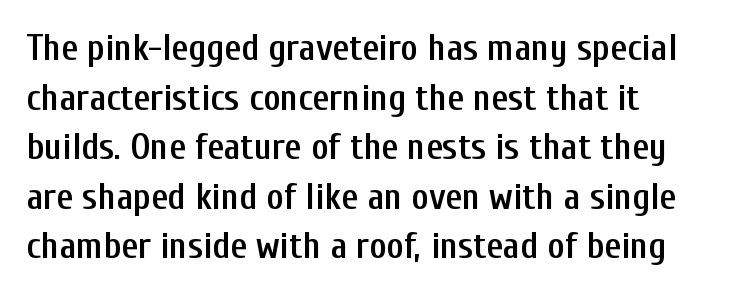
Q: Is the text bold? A: Semi-bold.
Q: Is the text italic (slanted)? A: No, it is upright.
Q: Is the typeface a serif or a sans-serif typeface? A: Sans-serif.
Q: Is the text underlined? A: No.
Q: Is the spacing between letters normal or unusually wide? A: Normal.
Q: Is the spacing between lines tight, normal or loose? A: Normal.
Q: Width (condensed, normal, or wide)? A: Condensed.
Q: Stroke contrast? A: Low.
Q: x-height? A: Medium.
Q: Monospaced? A: No.
